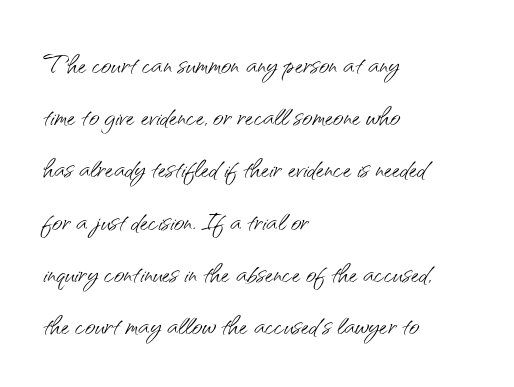
{"serif": "no", "bold": "no", "weight": "light", "width": "normal", "stroke_contrast": "medium", "x_height": "small", "monospaced": "no", "underline": "no", "align": "left", "line_spacing": "normal", "line_spacing_ratio": 1.45, "letter_spacing": "normal", "letter_spacing_em": 0.0, "glyph_px": 36}
